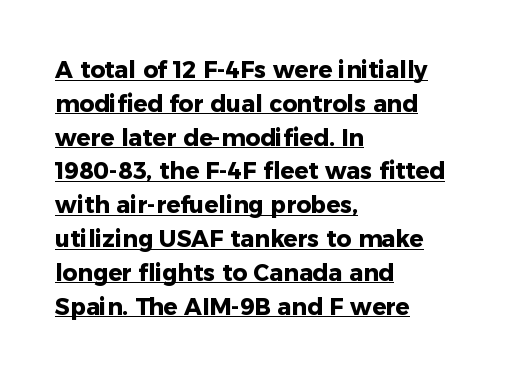
{"italic": "no", "bold": "yes", "underline": "yes", "align": "left", "line_spacing": "normal", "line_spacing_ratio": 1.47, "letter_spacing": "normal", "letter_spacing_em": 0.0, "glyph_px": 23}
